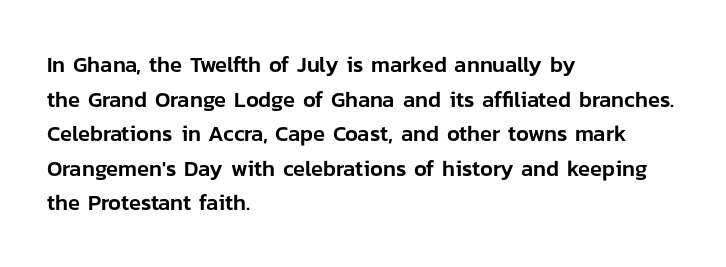
{"italic": "no", "underline": "no", "align": "left", "line_spacing": "normal", "line_spacing_ratio": 1.57, "letter_spacing": "normal", "letter_spacing_em": 0.0, "glyph_px": 22}
